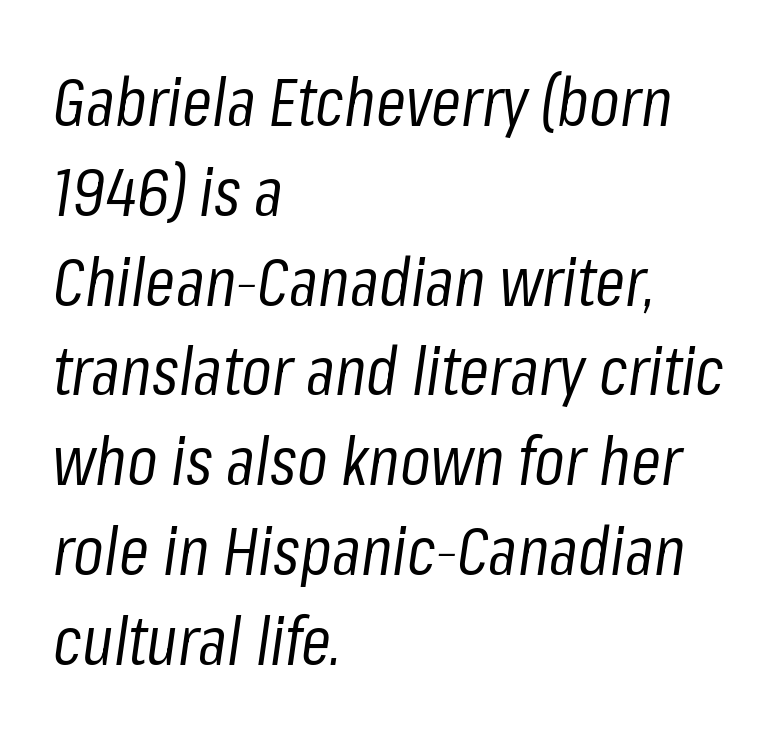
The rendering keeps characters at their native spacing. The typesetting does not lean heavy: it is not bold. Type without underlining. Varying glyph widths throughout — classic text-font behaviour.
